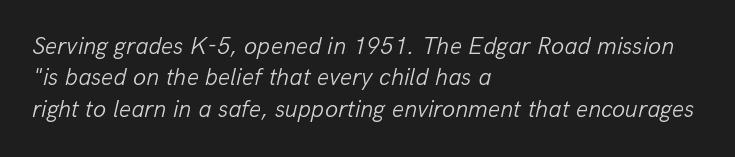
{"italic": "yes", "lean": "right", "slant_degrees": 13, "bold": "no", "underline": "no", "align": "left", "line_spacing": "normal", "line_spacing_ratio": 1.31, "letter_spacing": "normal", "letter_spacing_em": 0.0, "glyph_px": 24}
